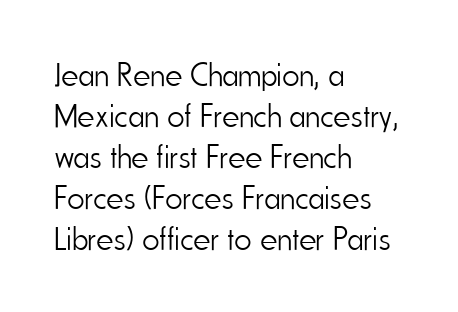
The image shows 33 px light, condensed sans-serif type, upright; set left-aligned, line spacing 1.24x, normal letter spacing, not underlined; low stroke contrast and a small x-height.
